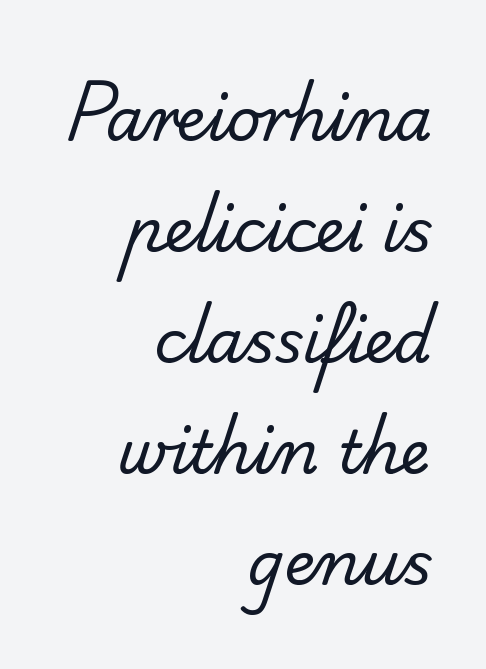
Q: Is the text bold? A: No.
Q: Is the typeface a serif or a sans-serif typeface? A: Sans-serif.
Q: Is the text underlined? A: No.
Q: How is the paragraph aligned? A: Right-aligned.
Q: Is the spacing between letters normal or unusually wide? A: Normal.
Q: Width (condensed, normal, or wide)? A: Normal.
Q: Stroke contrast? A: Low.
Q: x-height? A: Small.
Q: Monospaced? A: No.
